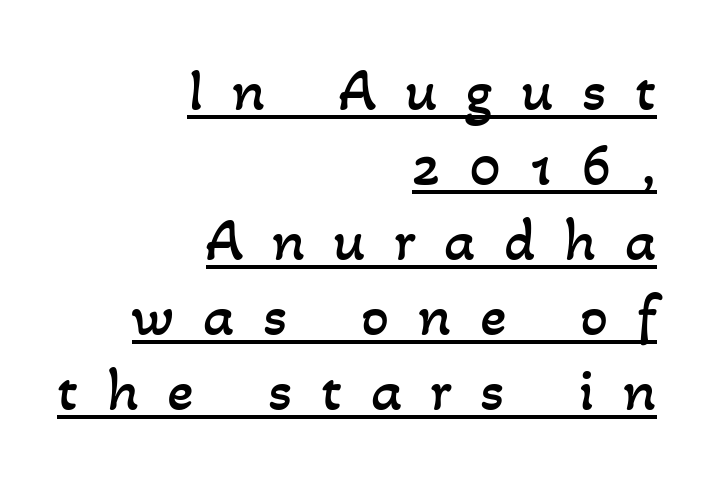
{"bold": "no", "weight": "regular", "width": "normal", "stroke_contrast": "low", "x_height": "small", "monospaced": "no", "underline": "yes", "align": "right", "line_spacing_ratio": 1.21, "letter_spacing": "wide", "letter_spacing_em": 0.46, "glyph_px": 62}
